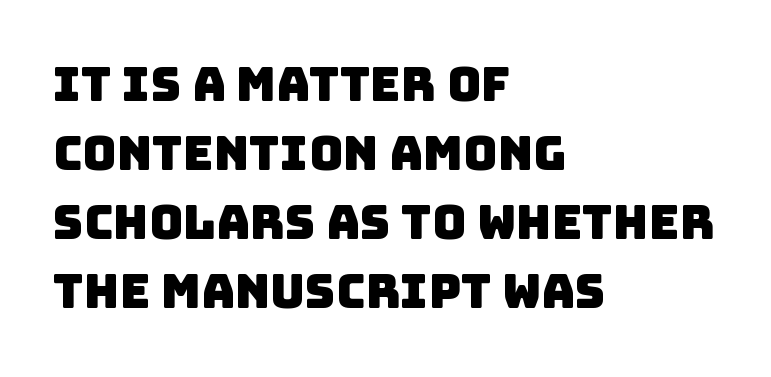
The image shows 47 px sans-serif type; set left-aligned, normal line spacing (1.47x), normal letter spacing, not underlined; low stroke contrast and a large x-height.
